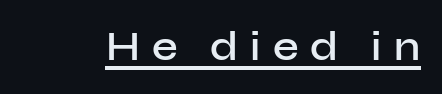
The image shows 41 px semibold sans-serif type, upright; set unusually wide letter spacing (+0.29 em), underlined; low stroke contrast and a medium x-height.
